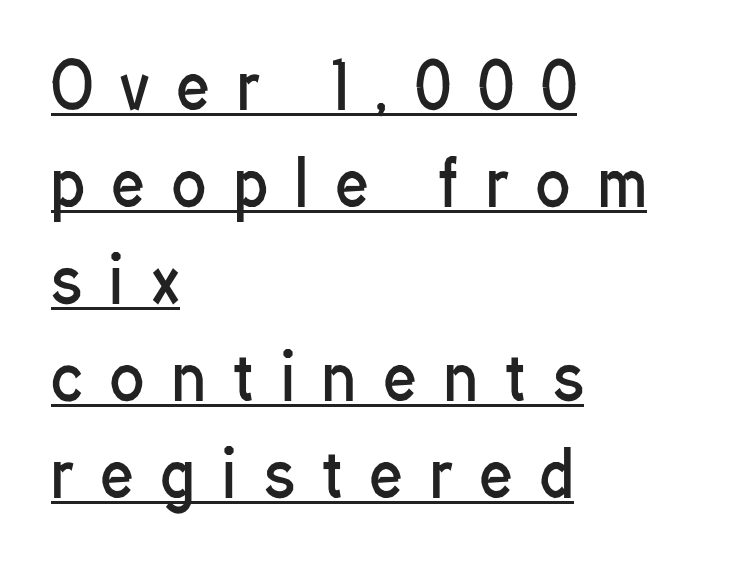
The image shows 63 px regular-weight, condensed sans-serif type, upright; set left-aligned, normal line spacing (1.54x), unusually wide letter spacing (+0.44 em), underlined; low stroke contrast and a medium x-height.
